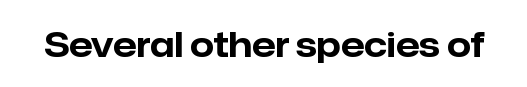
Q: Is the text bold? A: Yes.
Q: Is the text italic (slanted)? A: No, it is upright.
Q: Is the typeface a serif or a sans-serif typeface? A: Sans-serif.
Q: Is the text underlined? A: No.
Q: Is the spacing between letters normal or unusually wide? A: Normal.
Q: Width (condensed, normal, or wide)? A: Normal.
Q: Stroke contrast? A: Low.
Q: x-height? A: Medium.
Q: Monospaced? A: No.
